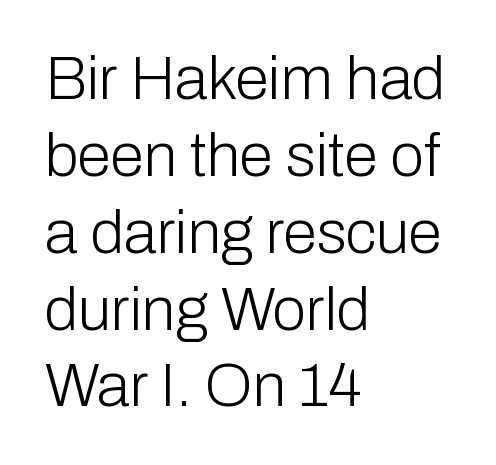
The image shows 61 px light sans-serif type, upright; set left-aligned, normal line spacing (1.26x), normal letter spacing, not underlined; low stroke contrast and a medium x-height.
